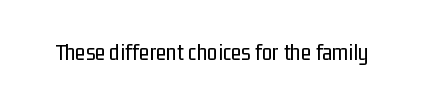
Only glyphs here, with clear space below each row. Notice how the stems are strictly vertical — no italics here. Between one letter and the next there's only the usual sliver of space. Is this a heavy cut? Hardly; it is regular or lighter.
